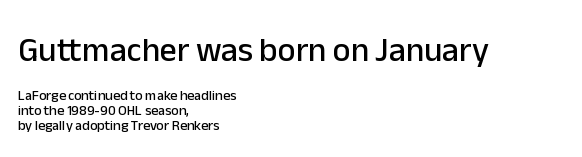
Q: Is the text italic (slanted)? A: No, it is upright.
Q: Is the typeface a serif or a sans-serif typeface? A: Sans-serif.
Q: Is the text underlined? A: No.
Q: How is the paragraph aligned? A: Left-aligned.
Q: Is the spacing between letters normal or unusually wide? A: Normal.
Q: Is the spacing between lines tight, normal or loose? A: Tight.
Q: Which block of text is set in a larger size, the first (top) or the second (bottom)? A: The first (top) one.
Q: Width (condensed, normal, or wide)? A: Normal.
Q: Stroke contrast? A: Low.
Q: x-height? A: Medium.
Q: Monospaced? A: No.
